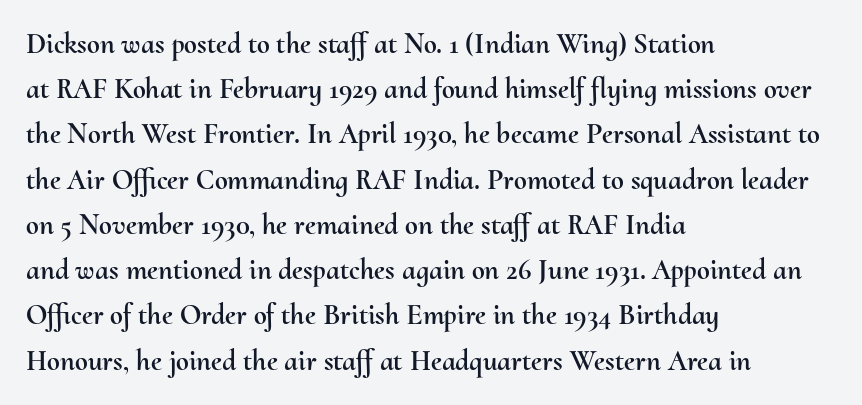
The image shows 29 px text type, upright; set left-aligned, normal line spacing (1.56x), normal letter spacing, not underlined; medium stroke contrast and a small x-height.
